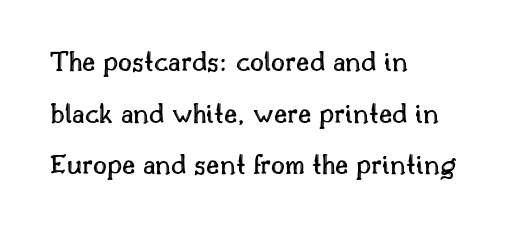
Quick note: underline off. If you drew a line through each stem, it would be perfectly vertical. You could not count columns in this text — the font is proportionally spaced. Short note: letters normally spaced. Reading down the block, your eye returns to a fixed left position each line.
